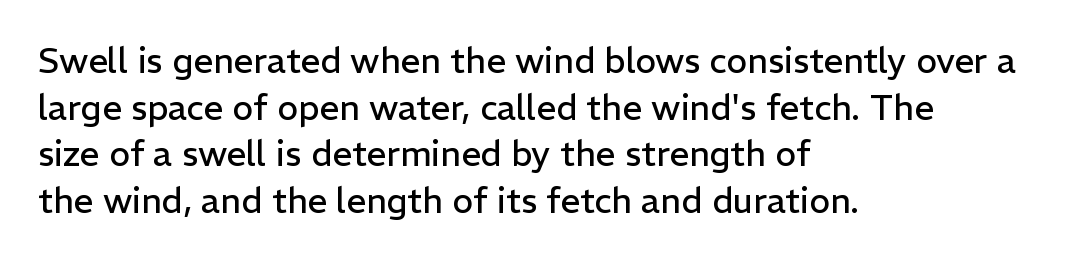
The passage is arranged the way most books set body copy — flush left. No word sits above an underline. Designer's note — italics off, roman on. These lines are rendered in a variable-pitch font.
